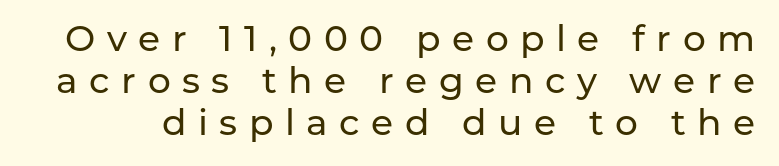
Q: Is the text italic (slanted)? A: No, it is upright.
Q: Is the typeface a serif or a sans-serif typeface? A: Sans-serif.
Q: Is the text underlined? A: No.
Q: Is the spacing between letters normal or unusually wide? A: Unusually wide.
Q: Width (condensed, normal, or wide)? A: Normal.
Q: Stroke contrast? A: Low.
Q: x-height? A: Medium.
Q: Monospaced? A: No.
